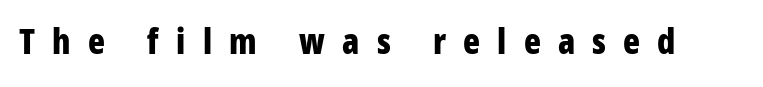
{"serif": "no", "italic": "no", "bold": "yes", "weight": "bold", "width": "condensed", "stroke_contrast": "low", "x_height": "large", "monospaced": "no", "underline": "no", "letter_spacing": "wide", "letter_spacing_em": 0.49, "glyph_px": 35}
